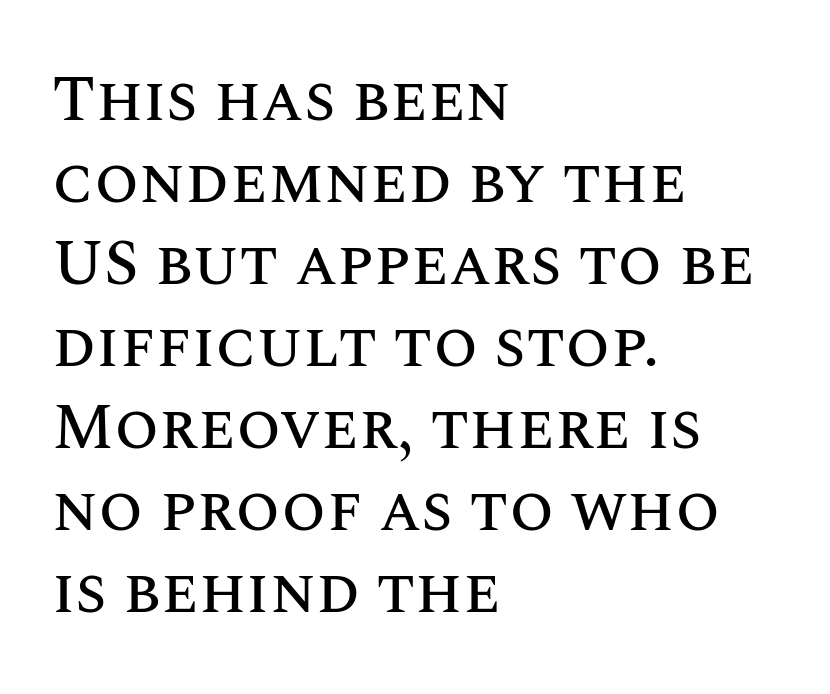
A typesetter would call this proportional, since set widths differ per character. Students, note that the glyphs here touch the page at normal intervals. If you drew a ruler down the left edge, every line would touch it. Decoration check: the copy has no underline.
